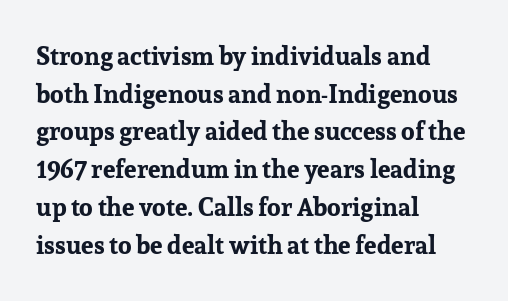
The image shows 25 px bold type, upright; set left-aligned, normal line spacing (1.51x), normal letter spacing, not underlined.
